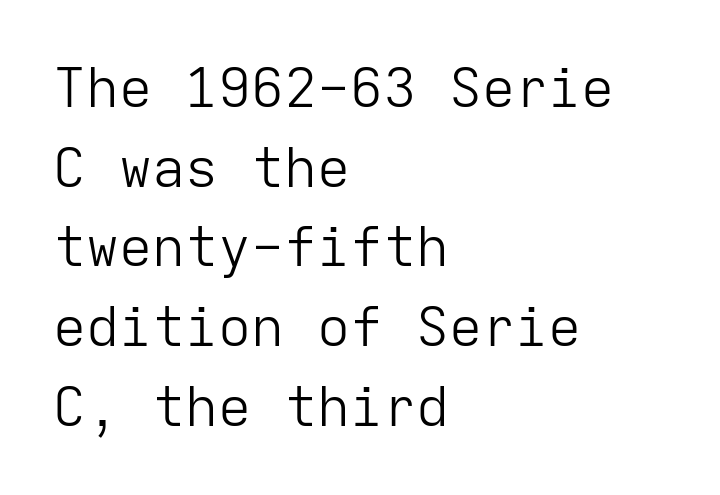
{"serif": "no", "italic": "no", "bold": "no", "weight": "light", "width": "normal", "stroke_contrast": "low", "x_height": "medium", "monospaced": "yes", "underline": "no", "align": "left", "line_spacing": "normal", "line_spacing_ratio": 1.45, "letter_spacing": "normal", "letter_spacing_em": 0.0, "glyph_px": 55}
